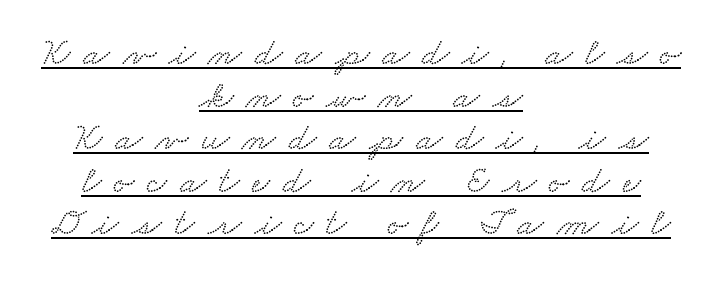
Where is the straight margin? There isn't one; the lines are centered. This sample has the flowing, uneven cadence of proportional lettering. A typesetter would call this heavily tracked-out type. Successive baselines arrive quickly, one right under another.
